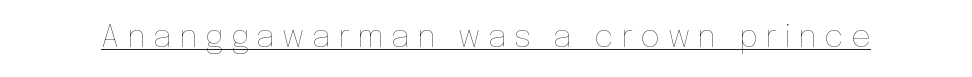
Q: Is the text bold? A: No.
Q: Is the text italic (slanted)? A: No, it is upright.
Q: Is the text underlined? A: Yes.
Q: Is the spacing between letters normal or unusually wide? A: Unusually wide.
Q: Width (condensed, normal, or wide)? A: Normal.
Q: Stroke contrast? A: Low.
Q: x-height? A: Medium.
Q: Monospaced? A: No.
